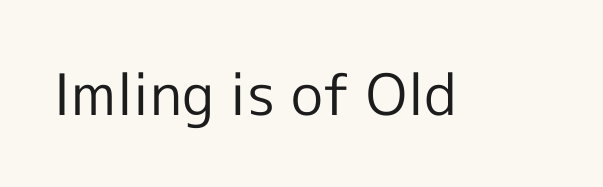
The rendering uses natural spacing where letterforms have individual widths. The strip under each line holds only bare page. This rendering leaves character spacing at its baseline value. The font is comparable to plain body text, perhaps lighter.
